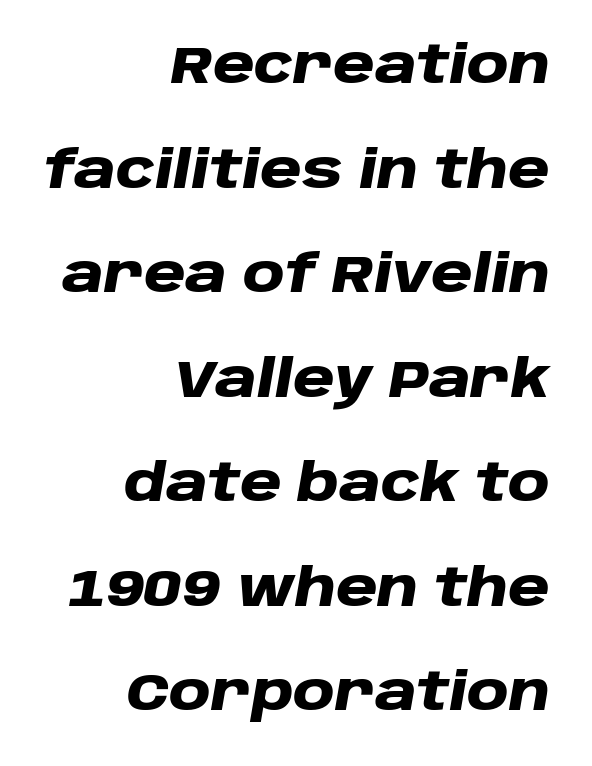
The image shows 51 px heavy, wide type, italic (leaning right); set right-aligned, loose line spacing (2.05x), normal letter spacing, not underlined; low stroke contrast and a large x-height.
